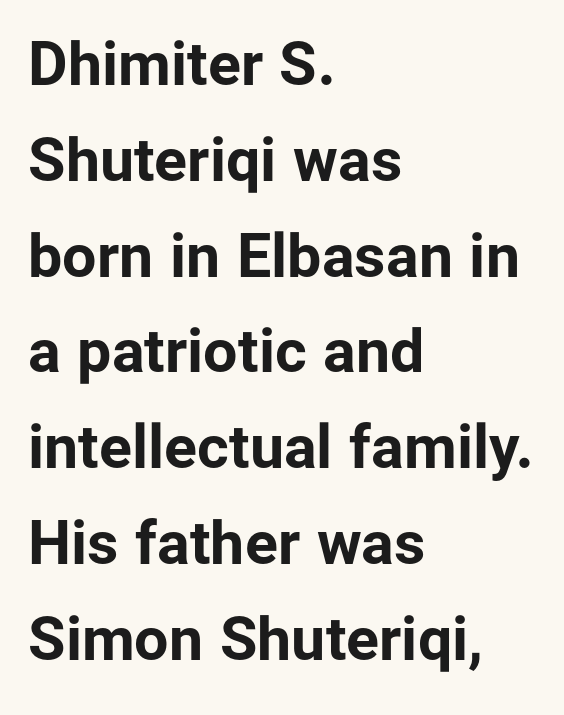
Q: Is the text bold? A: Yes.
Q: Is the text italic (slanted)? A: No, it is upright.
Q: Is the typeface a serif or a sans-serif typeface? A: Sans-serif.
Q: Is the text underlined? A: No.
Q: How is the paragraph aligned? A: Left-aligned.
Q: Is the spacing between letters normal or unusually wide? A: Normal.
Q: Is the spacing between lines tight, normal or loose? A: Normal.
Q: Width (condensed, normal, or wide)? A: Normal.
Q: Stroke contrast? A: Low.
Q: x-height? A: Medium.
Q: Monospaced? A: No.
